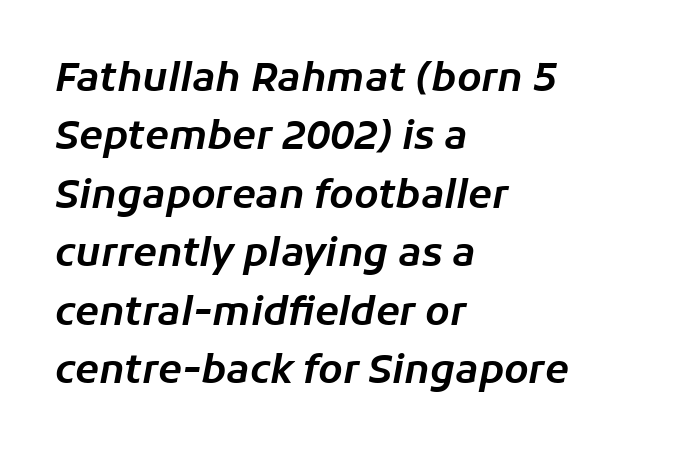
{"italic": "yes", "lean": "right", "slant_degrees": 11, "width": "normal", "stroke_contrast": "low", "x_height": "medium", "monospaced": "no", "underline": "no", "align": "left", "line_spacing": "normal", "line_spacing_ratio": 1.5, "letter_spacing": "normal", "letter_spacing_em": 0.0, "glyph_px": 39}
